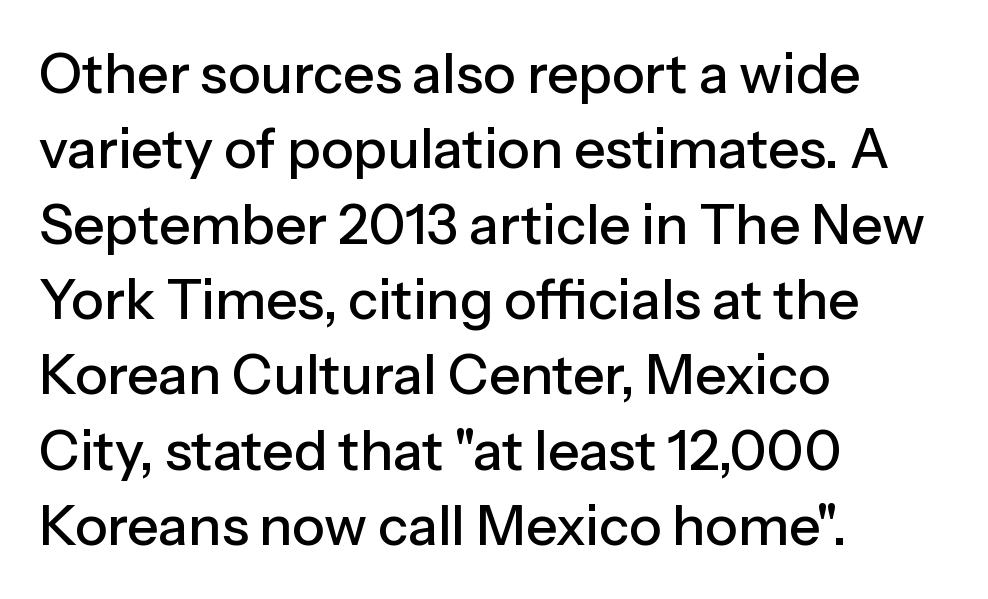
Q: Is the text italic (slanted)? A: No, it is upright.
Q: Is the typeface a serif or a sans-serif typeface? A: Sans-serif.
Q: Is the text underlined? A: No.
Q: How is the paragraph aligned? A: Left-aligned.
Q: Is the spacing between letters normal or unusually wide? A: Normal.
Q: Is the spacing between lines tight, normal or loose? A: Normal.
Q: Width (condensed, normal, or wide)? A: Normal.
Q: Stroke contrast? A: Low.
Q: x-height? A: Medium.
Q: Monospaced? A: No.
